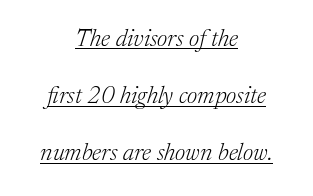
Q: Is the text bold? A: No.
Q: Is the text italic (slanted)? A: Yes, it leans right by about 17 degrees.
Q: Is the text underlined? A: Yes.
Q: How is the paragraph aligned? A: Centered.
Q: Is the spacing between letters normal or unusually wide? A: Normal.
Q: Is the spacing between lines tight, normal or loose? A: Loose.
